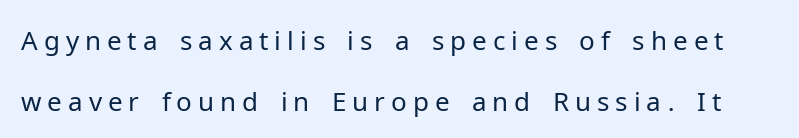
Designer's note — italics off, roman on. Is this a heavy cut? Hardly; it is regular or lighter. The horizontal fit of the characters is loose and conspicuously gappy. Loosely led — the rows are spread out. Plain, unruled lines of type.
